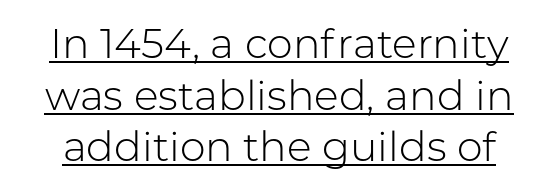
The image shows 41 px light sans-serif type, upright; set normal line spacing (1.26x), normal letter spacing, underlined; low stroke contrast and a medium x-height.
